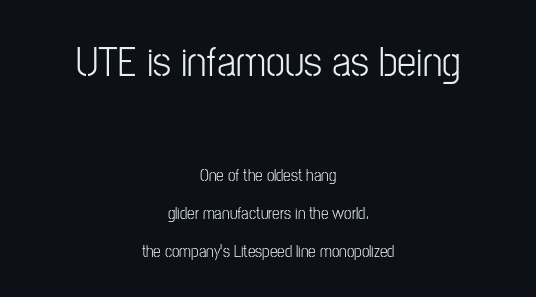
{"serif": "no", "italic": "no", "bold": "no", "weight": "light", "width": "condensed", "stroke_contrast": "low", "x_height": "medium", "monospaced": "no", "underline": "no", "align": "center", "line_spacing": "loose", "line_spacing_ratio": 2.26, "letter_spacing": "normal", "letter_spacing_em": 0.0, "larger_block": "first", "size_ratio": 2.53, "glyph_px": 43}
